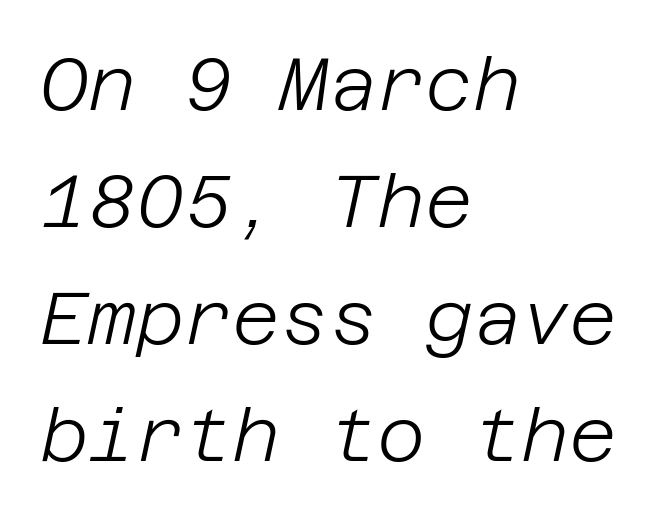
The image shows 74 px light type, italic (leaning right); set left-aligned, normal line spacing (1.58x), normal letter spacing, not underlined; low stroke contrast and a large x-height.
